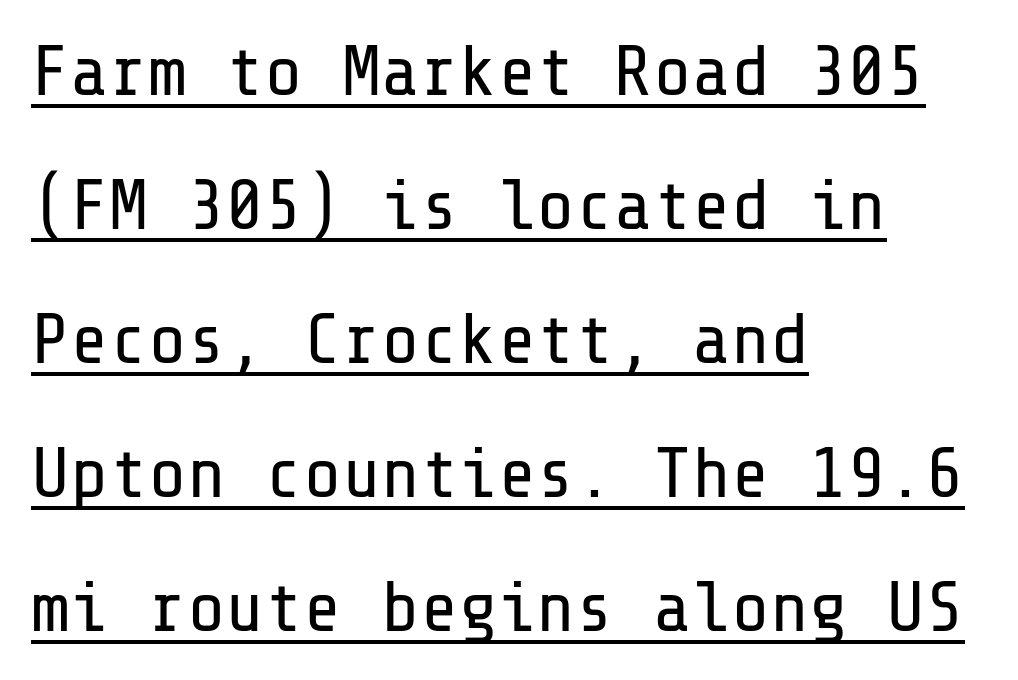
{"serif": "no", "italic": "no", "bold": "no", "weight": "regular", "width": "normal", "stroke_contrast": "low", "x_height": "medium", "underline": "yes", "align": "left", "line_spacing_ratio": 1.86, "letter_spacing": "normal", "letter_spacing_em": 0.0, "glyph_px": 72}
